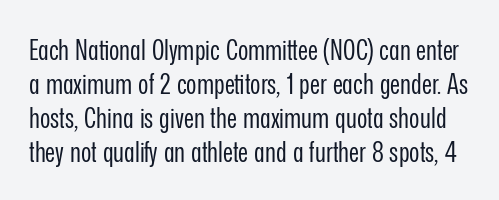
The weight would be labelled regular, book, light, or lighter still. Is this a fixed-width face? No — the glyphs have proportional, varying widths. This sample uses an upright cut, with every glyph sitting square on the baseline. To sum up the face: it is a sans, with no serifs. Type without underlining.
